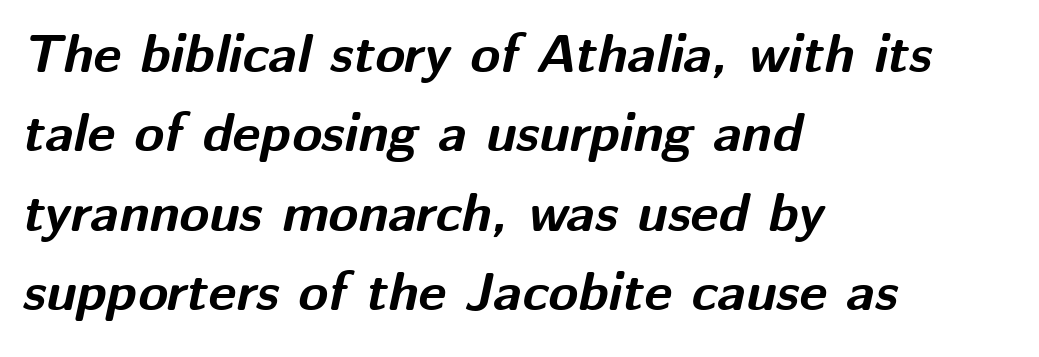
{"italic": "yes", "lean": "right", "slant_degrees": 12, "bold": "yes", "weight": "bold", "width": "normal", "stroke_contrast": "medium", "x_height": "medium", "monospaced": "no", "underline": "no", "align": "left", "line_spacing": "normal", "line_spacing_ratio": 1.47, "letter_spacing": "normal", "letter_spacing_em": 0.0, "glyph_px": 54}
